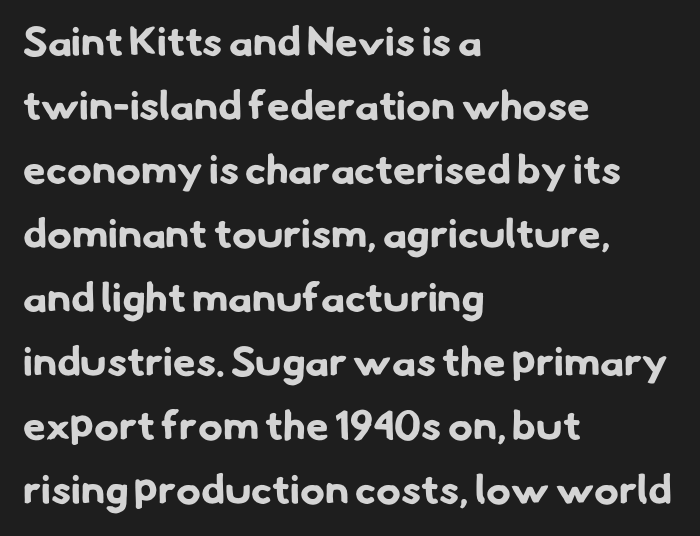
Q: Is the text bold? A: Yes.
Q: Is the typeface a serif or a sans-serif typeface? A: Sans-serif.
Q: Is the text underlined? A: No.
Q: How is the paragraph aligned? A: Left-aligned.
Q: Is the spacing between letters normal or unusually wide? A: Normal.
Q: Is the spacing between lines tight, normal or loose? A: Normal.
Q: Width (condensed, normal, or wide)? A: Normal.
Q: Stroke contrast? A: Low.
Q: x-height? A: Small.
Q: Monospaced? A: No.
